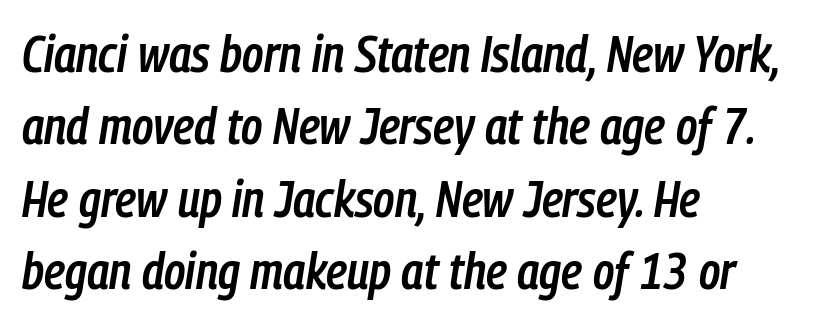
The image shows 51 px semibold, condensed type, italic (leaning right); set left-aligned, normal line spacing (1.42x), normal letter spacing, not underlined; low stroke contrast and a medium x-height.
